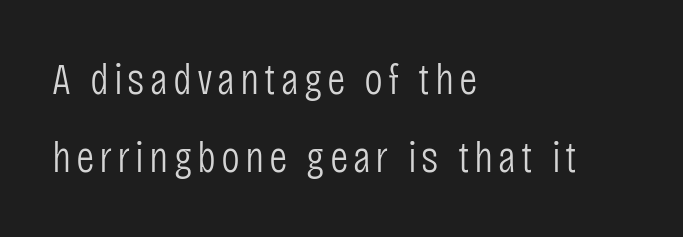
Q: Is the text bold? A: No.
Q: Is the text italic (slanted)? A: No, it is upright.
Q: Is the typeface a serif or a sans-serif typeface? A: Sans-serif.
Q: Is the text underlined? A: No.
Q: How is the paragraph aligned? A: Left-aligned.
Q: Width (condensed, normal, or wide)? A: Condensed.
Q: Stroke contrast? A: Low.
Q: x-height? A: Large.
Q: Monospaced? A: No.
